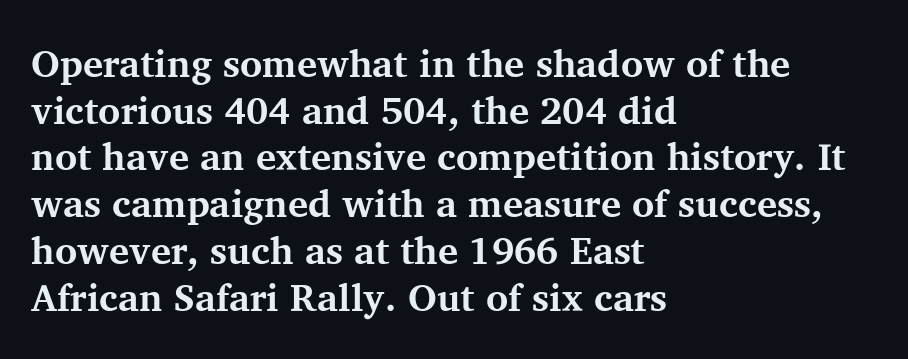
{"serif": "yes", "italic": "no", "bold": "yes", "weight": "bold", "width": "normal", "stroke_contrast": "medium", "x_height": "medium", "monospaced": "no", "underline": "no", "align": "left", "line_spacing_ratio": 1.23, "letter_spacing": "normal", "letter_spacing_em": 0.0, "glyph_px": 38}
